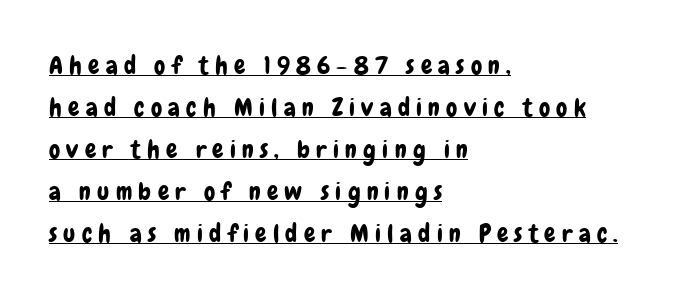
{"italic": "no", "underline": "yes", "align": "left", "line_spacing": "normal", "line_spacing_ratio": 1.68, "letter_spacing": "wide", "letter_spacing_em": 0.25, "glyph_px": 25}
